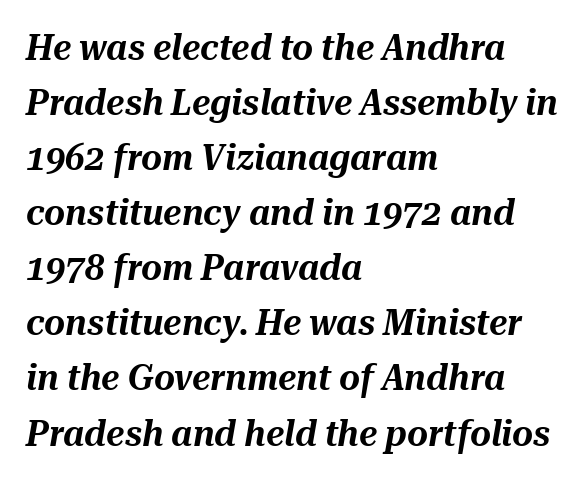
Leading: standard. In terms of letterspacing, this is plain default setting. The passage shown is typed in a proportional face where columns would drift. The glyphs look as if they've been sheared to an angle.
